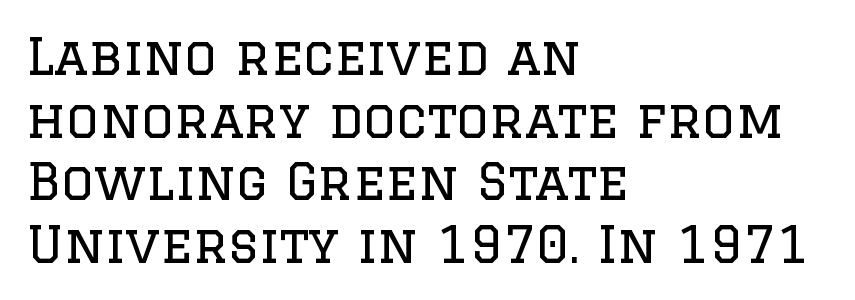
Q: Is the text bold? A: No.
Q: Is the text italic (slanted)? A: No, it is upright.
Q: Is the typeface a serif or a sans-serif typeface? A: Serif.
Q: Is the text underlined? A: No.
Q: How is the paragraph aligned? A: Left-aligned.
Q: Is the spacing between letters normal or unusually wide? A: Normal.
Q: Width (condensed, normal, or wide)? A: Normal.
Q: Stroke contrast? A: Low.
Q: x-height? A: Large.
Q: Monospaced? A: No.
